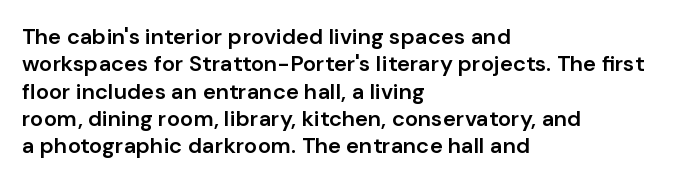
Q: Is the text bold? A: Semi-bold.
Q: Is the text italic (slanted)? A: No, it is upright.
Q: Is the text underlined? A: No.
Q: How is the paragraph aligned? A: Left-aligned.
Q: Is the spacing between letters normal or unusually wide? A: Normal.
